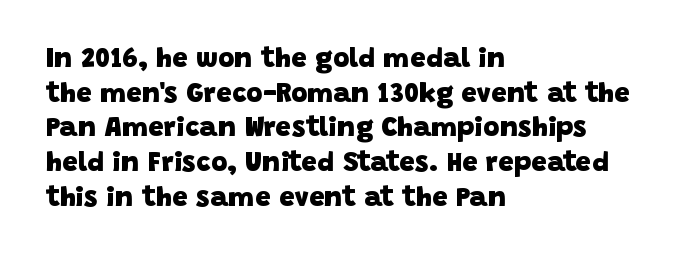
{"serif": "no", "bold": "yes", "weight": "heavy", "width": "normal", "stroke_contrast": "low", "x_height": "large", "monospaced": "no", "underline": "no", "align": "left", "line_spacing_ratio": 1.24, "letter_spacing": "normal", "letter_spacing_em": 0.0, "glyph_px": 28}
